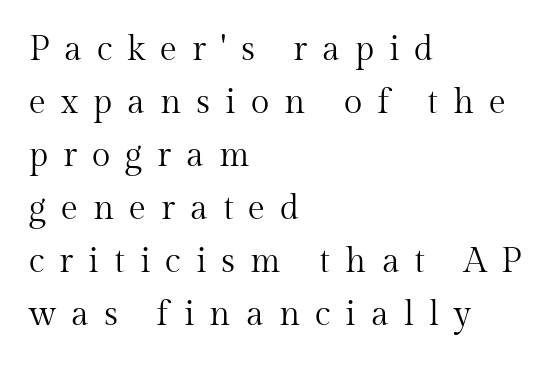
Horizontal alignment here is leftward, the default for most running prose. Is this a heavy cut? Hardly; it is regular or lighter. If you measured baseline to baseline, you'd find a middling distance. How are the letters spaced? Widely, with obvious added tracking. The lettering stays uniformly vertical, giving the passage a roman look. The face used here is proportionally spaced, like ordinary book or web type.
